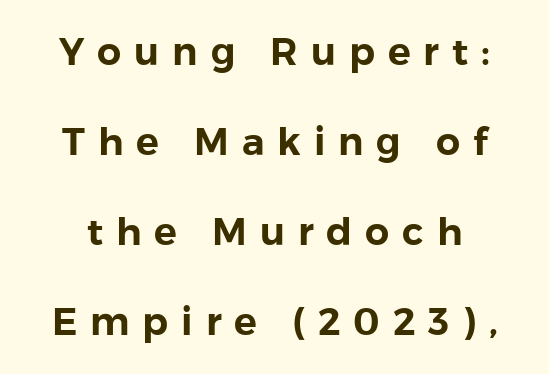
When letters stand straight like this, we call the style roman or upright. Each letter's strokes conclude bluntly, with no projecting serifs. Glyph-to-glyph distance is far greater than everyday printed text. The designer dialed line spacing up above the default. Glance below the letters and you will spot only blank space. Think of a printed novel: that variable character pitch is what you see here.
